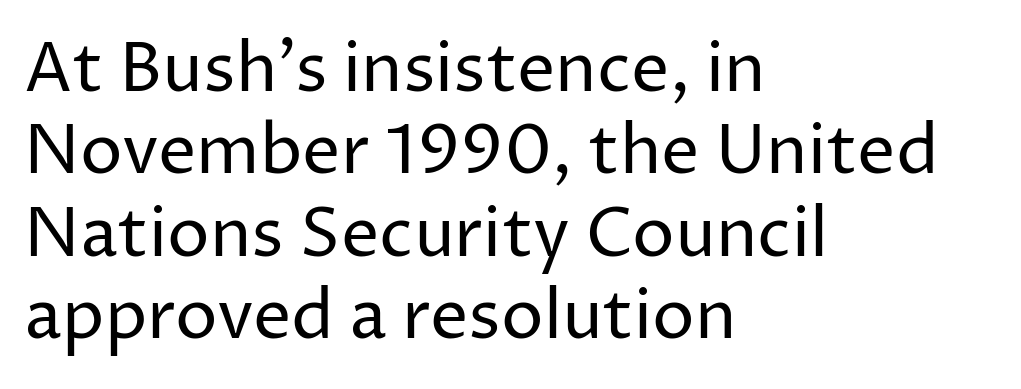
Q: Is the text bold? A: No.
Q: Is the text italic (slanted)? A: No, it is upright.
Q: Is the typeface a serif or a sans-serif typeface? A: Sans-serif.
Q: Is the text underlined? A: No.
Q: How is the paragraph aligned? A: Left-aligned.
Q: Is the spacing between letters normal or unusually wide? A: Normal.
Q: Width (condensed, normal, or wide)? A: Normal.
Q: Stroke contrast? A: Low.
Q: x-height? A: Medium.
Q: Monospaced? A: No.
